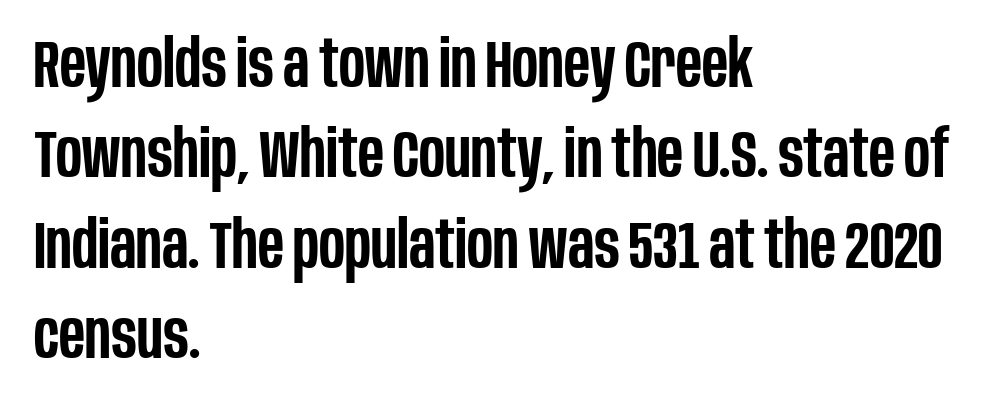
The image shows 66 px semibold, condensed sans-serif type, upright; set left-aligned, normal line spacing (1.37x), normal letter spacing, not underlined; low stroke contrast and a large x-height.
